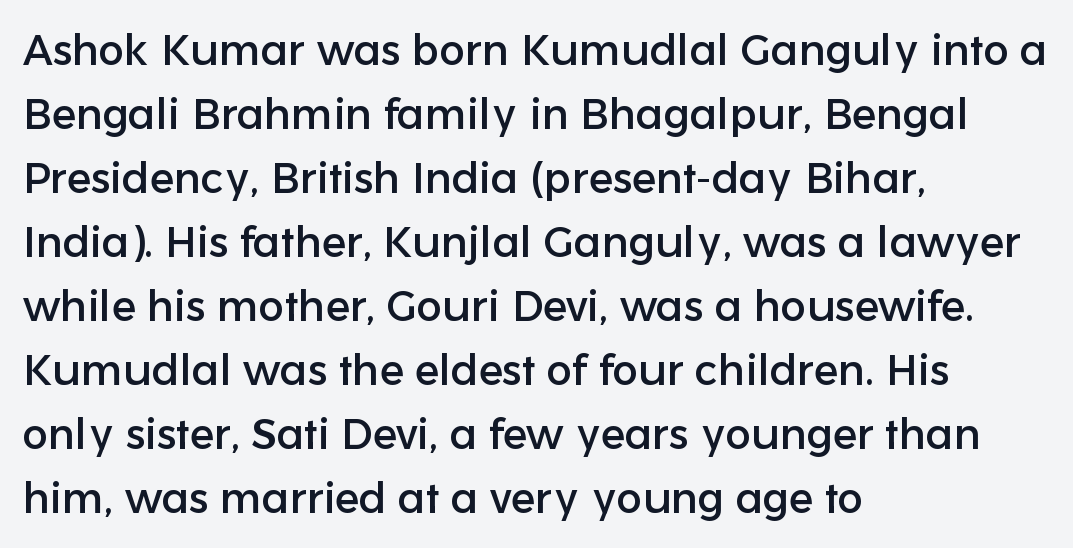
Q: Is the text italic (slanted)? A: No, it is upright.
Q: Is the typeface a serif or a sans-serif typeface? A: Sans-serif.
Q: Is the text underlined? A: No.
Q: How is the paragraph aligned? A: Left-aligned.
Q: Is the spacing between letters normal or unusually wide? A: Normal.
Q: Is the spacing between lines tight, normal or loose? A: Normal.
Q: Width (condensed, normal, or wide)? A: Normal.
Q: Stroke contrast? A: Low.
Q: x-height? A: Medium.
Q: Monospaced? A: No.
